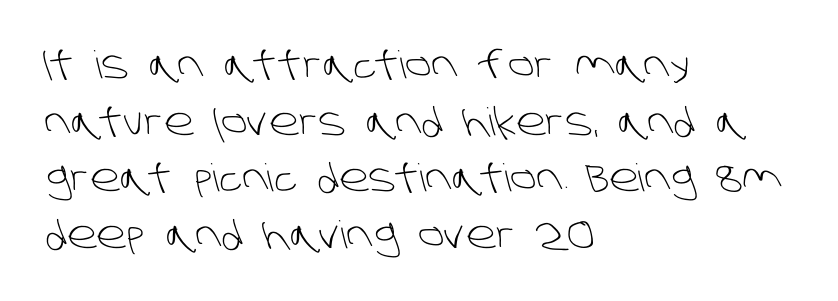
The rendering uses natural spacing where letterforms have individual widths. The type family on display is of the sans-serif kind. Is there much room between lines? A standard amount, neither cramped nor airy. A classic flush-left, rag-right setting is used for this passage. Caption: face not bold, strokes unweighted.
